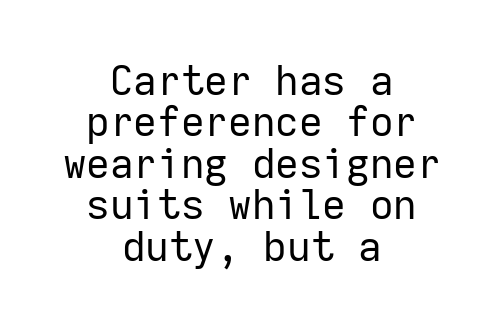
The image shows 41 px regular-weight sans-serif type, upright, monospaced; set centered, tight line spacing (1.01x), normal letter spacing, not underlined; low stroke contrast and a medium x-height.
